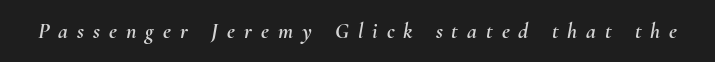
Q: Is the text italic (slanted)? A: Yes, it leans right by about 10 degrees.
Q: Is the text underlined? A: No.
Q: Is the spacing between letters normal or unusually wide? A: Unusually wide.
